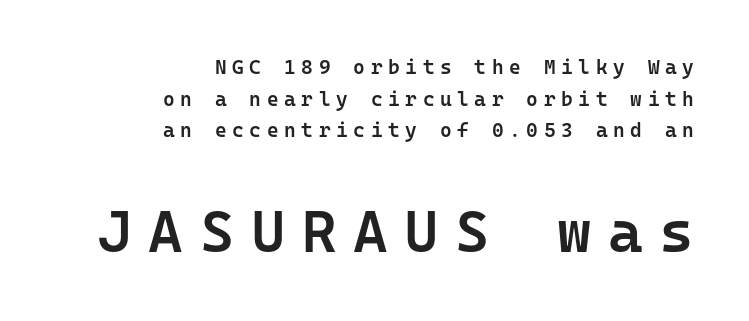
The image shows 59 px semibold sans-serif type, upright, monospaced; set right-aligned, normal line spacing (1.58x), unusually wide letter spacing (+0.28 em), not underlined; the second (bottom) block is 2.95x larger; low stroke contrast and a medium x-height.
